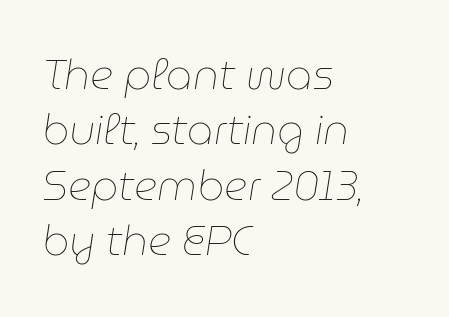
{"italic": "yes", "lean": "right", "slant_degrees": 9, "bold": "no", "weight": "thin", "width": "normal", "stroke_contrast": "low", "x_height": "medium", "monospaced": "no", "underline": "no", "align": "left", "line_spacing": "normal", "line_spacing_ratio": 1.35, "letter_spacing": "normal", "letter_spacing_em": 0.0, "glyph_px": 41}
